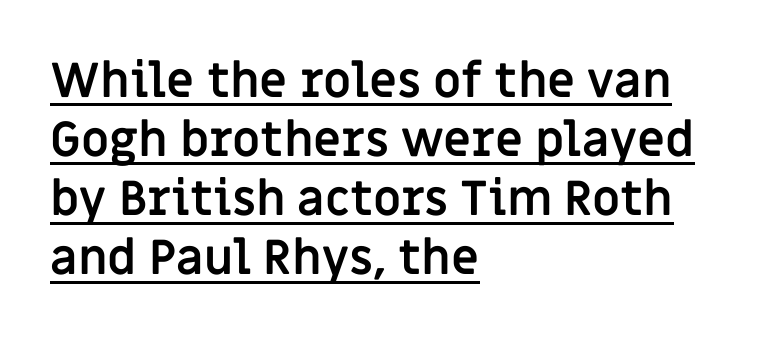
The image shows 48 px semibold sans-serif type, upright; set left-aligned, line spacing 1.23x, normal letter spacing, underlined; low stroke contrast and a large x-height.
